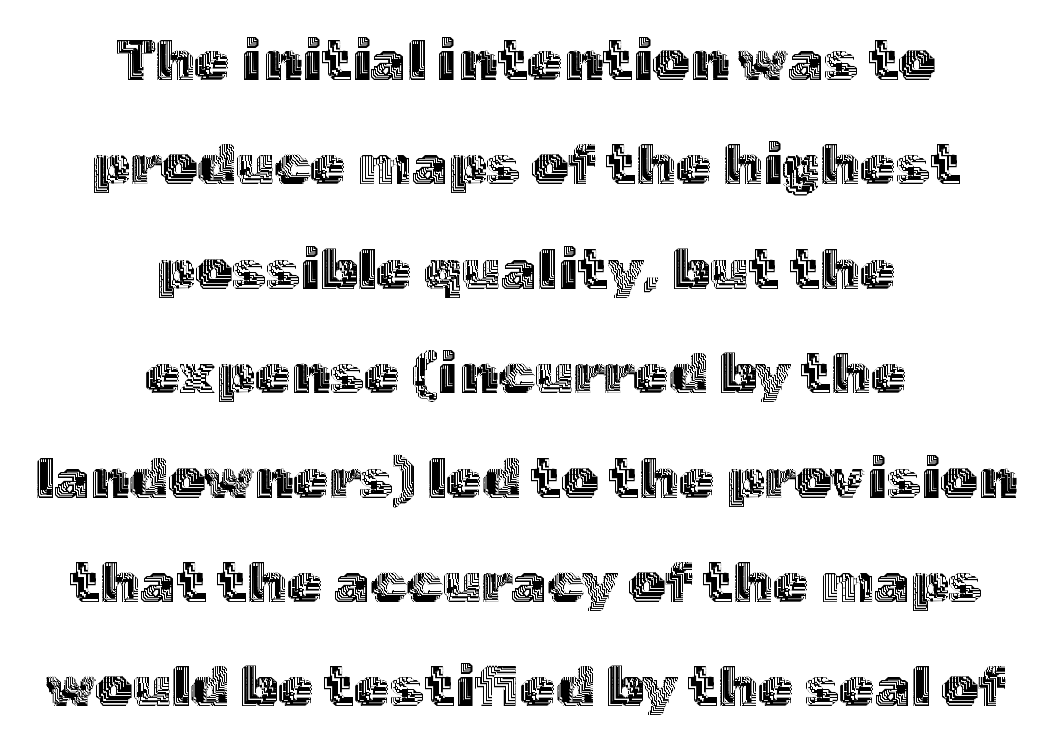
The image shows 58 px text type, upright; set centered, line spacing 1.8x, normal letter spacing, not underlined; a medium x-height.
